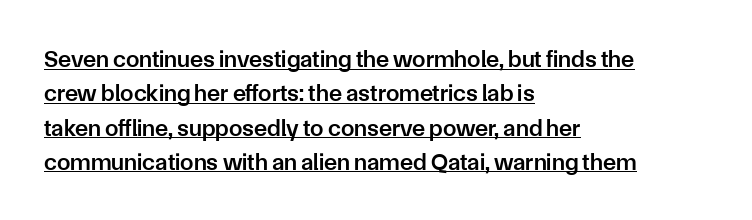
Left-aligned paragraph, ragged on the right. Does extra space separate the letters? No, they use regular spacing. Regular leading. Students, this is semibold: more ink than regular, less than bold. This is underlined copy, the kind a proofreader might mark for attention. Nope, not italic — everything's standing straight.
